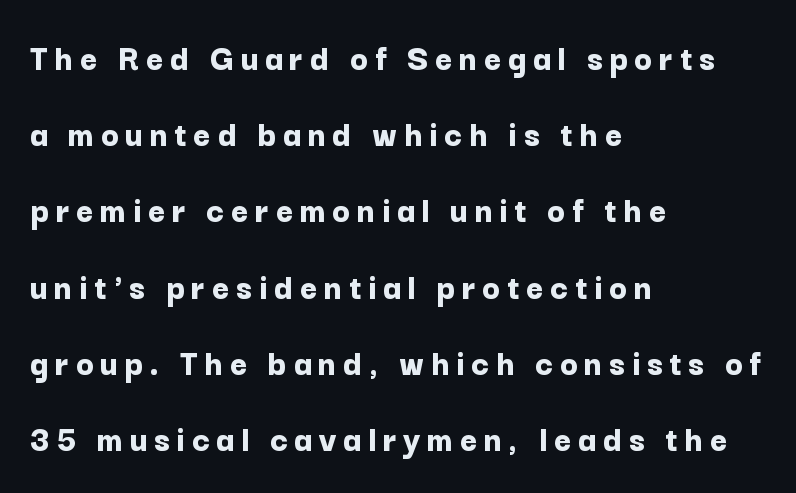
{"serif": "no", "italic": "no", "bold": "yes", "weight": "bold", "width": "normal", "stroke_contrast": "low", "x_height": "medium", "monospaced": "no", "underline": "no", "align": "left", "line_spacing": "loose", "line_spacing_ratio": 2.06, "glyph_px": 37}
